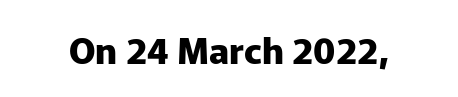
{"serif": "no", "italic": "no", "bold": "yes", "weight": "heavy", "width": "normal", "stroke_contrast": "low", "x_height": "medium", "monospaced": "no", "underline": "no", "letter_spacing": "normal", "letter_spacing_em": 0.0, "glyph_px": 36}
